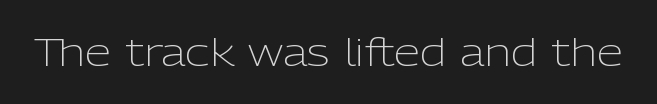
Q: Is the text bold? A: No.
Q: Is the text italic (slanted)? A: No, it is upright.
Q: Is the typeface a serif or a sans-serif typeface? A: Sans-serif.
Q: Is the text underlined? A: No.
Q: Is the spacing between letters normal or unusually wide? A: Normal.
Q: Width (condensed, normal, or wide)? A: Normal.
Q: Stroke contrast? A: Low.
Q: x-height? A: Medium.
Q: Monospaced? A: No.
